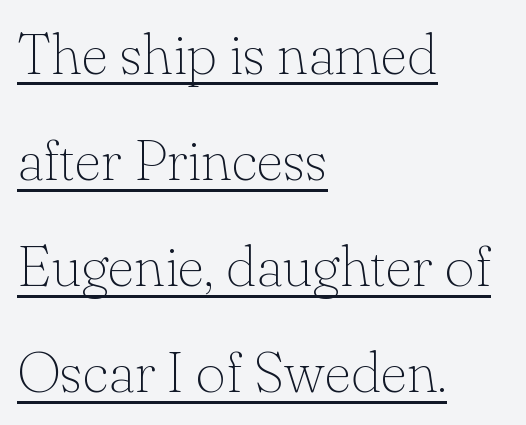
Tracking value appears to be zero — textbook default spacing. A typographer would call this underscored text. Visually the block forms a straight wall on the left and a jagged coastline on the right. Each letter keeps its own natural width here, so spacing adapts to shape.
